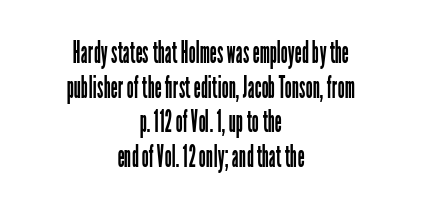
Is there any slant? The stems are plumb. Centered paragraph, ragged on both sides. Has an underline been added? It has not. Look at the bottom of the vertical strokes: they stop flat, with no serifs.
